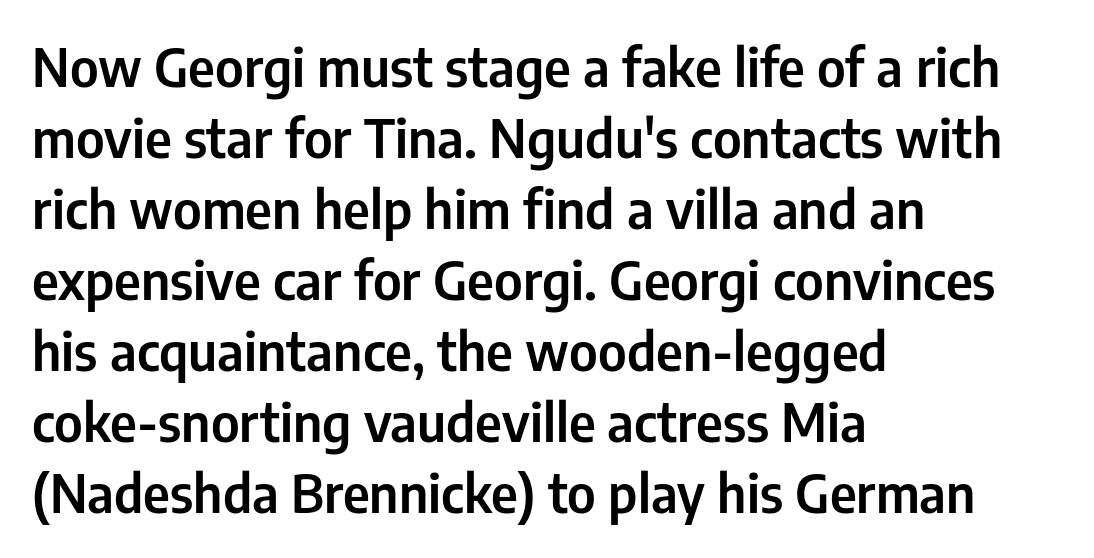
{"serif": "no", "italic": "no", "width": "condensed", "stroke_contrast": "low", "x_height": "medium", "monospaced": "no", "underline": "no", "align": "left", "line_spacing": "normal", "line_spacing_ratio": 1.34, "letter_spacing": "normal", "letter_spacing_em": 0.0, "glyph_px": 53}
